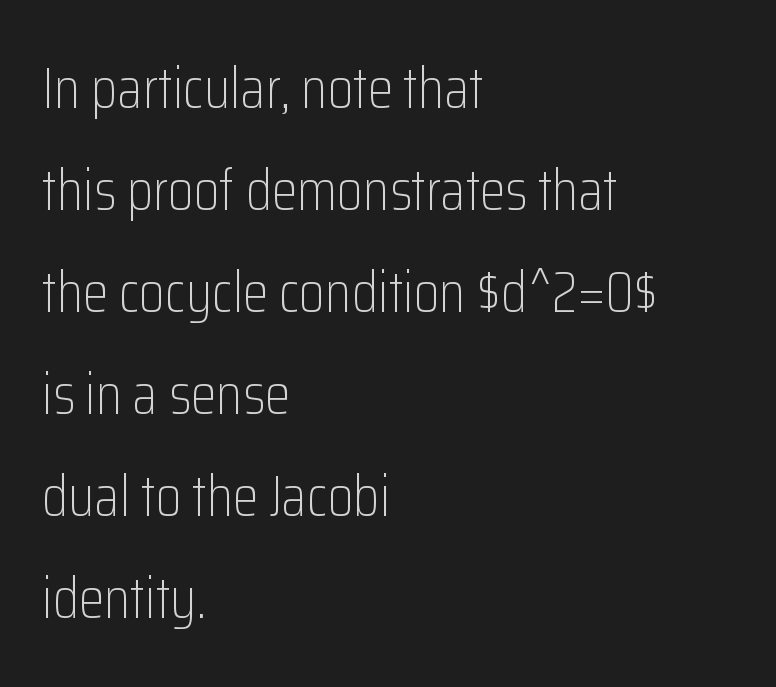
Q: Is the text bold? A: No.
Q: Is the text italic (slanted)? A: No, it is upright.
Q: Is the typeface a serif or a sans-serif typeface? A: Sans-serif.
Q: Is the text underlined? A: No.
Q: How is the paragraph aligned? A: Left-aligned.
Q: Is the spacing between letters normal or unusually wide? A: Normal.
Q: Width (condensed, normal, or wide)? A: Condensed.
Q: Stroke contrast? A: Low.
Q: x-height? A: Medium.
Q: Monospaced? A: No.
